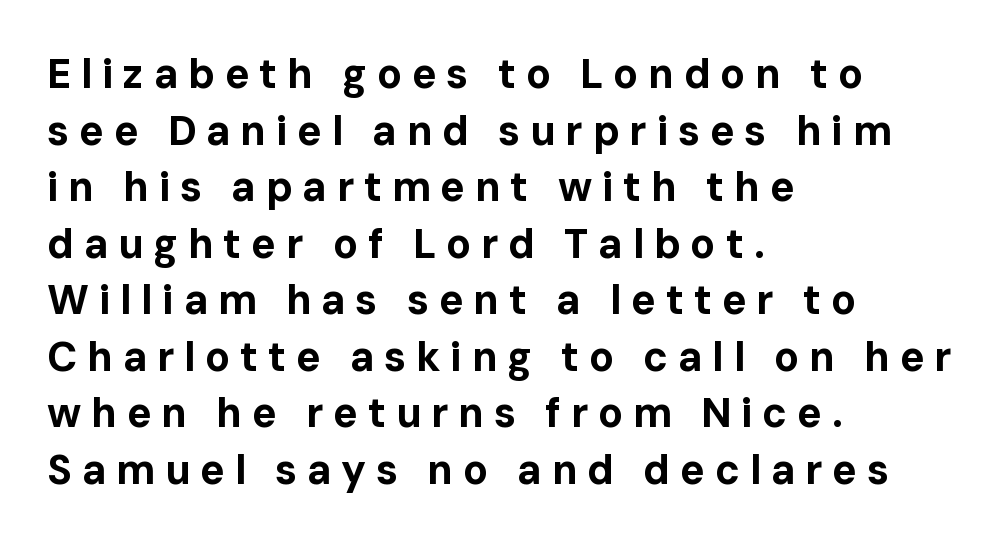
The image shows 41 px bold sans-serif type, upright; set left-aligned, normal line spacing (1.38x), unusually wide letter spacing (+0.24 em), not underlined; low stroke contrast and a medium x-height.
